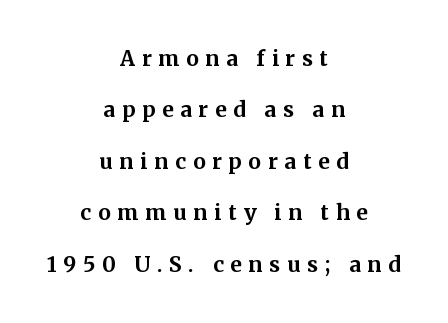
The image shows 21 px bold type, upright; set centered, loose line spacing (2.45x), unusually wide letter spacing (+0.32 em), not underlined.
